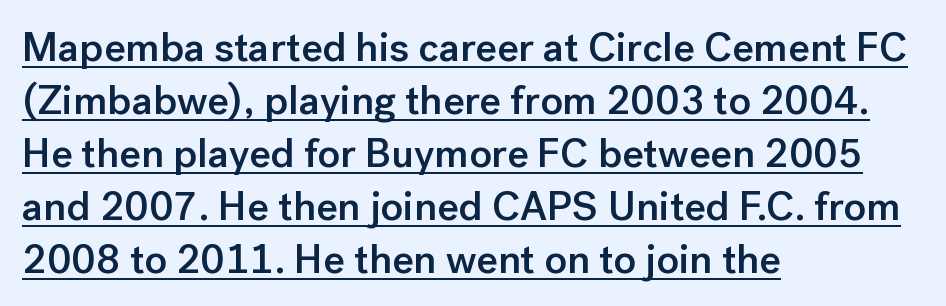
The typesetter has applied underlining to the passage shown. In CSS terms this would be text-align: left. Does the leading feel generous? No, just average. Posture: vertical. Short note: letters normally spaced.
